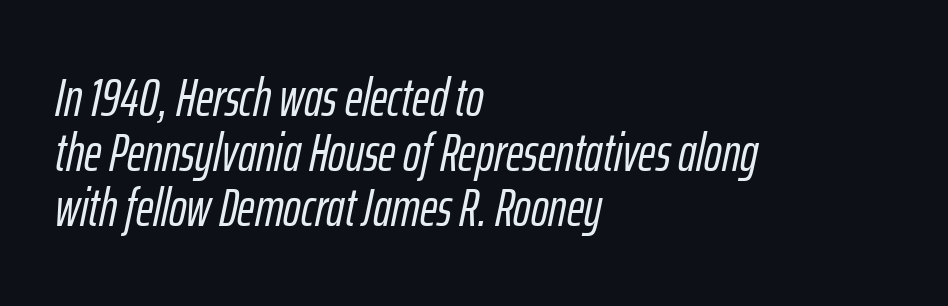
{"italic": "yes", "lean": "right", "slant_degrees": 12, "width": "condensed", "stroke_contrast": "low", "x_height": "medium", "monospaced": "no", "underline": "no", "align": "left", "line_spacing": "tight", "line_spacing_ratio": 1.04, "letter_spacing": "normal", "letter_spacing_em": 0.0, "glyph_px": 53}
